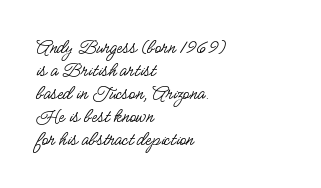
The space beneath each line is pristine and unruled. The line texture is even and compact thanks to regular tracking. Tightly led — the rows are bunched. Which margin do the lines hug? The left one — the right edge is uneven.
